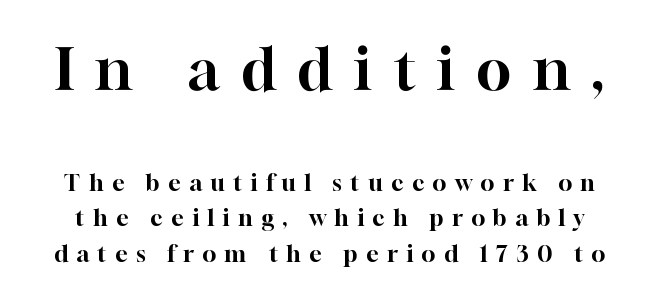
Q: Is the text italic (slanted)? A: No, it is upright.
Q: Is the typeface a serif or a sans-serif typeface? A: Serif.
Q: Is the text underlined? A: No.
Q: Is the spacing between letters normal or unusually wide? A: Unusually wide.
Q: Is the spacing between lines tight, normal or loose? A: Normal.
Q: Which block of text is set in a larger size, the first (top) or the second (bottom)? A: The first (top) one.
Q: Width (condensed, normal, or wide)? A: Normal.
Q: Stroke contrast? A: High.
Q: x-height? A: Medium.
Q: Monospaced? A: No.
